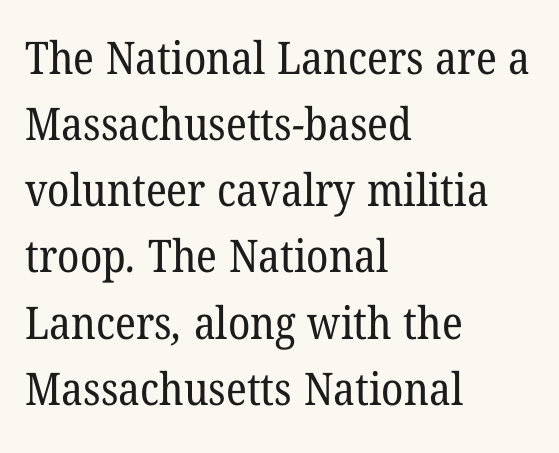
These lines are set flush left with a ragged right edge. Caption: face not bold, strokes unweighted. Evenly set lines give the paragraph a standard silhouette. The rendering uses natural spacing where letterforms have individual widths.
